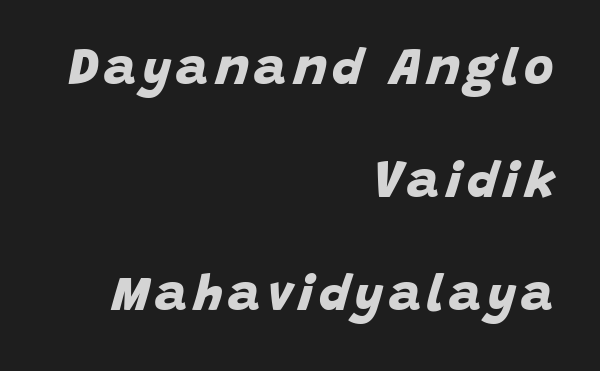
Each glyph is drawn with heavy, bold strokes. You could not count columns in this text — the font is proportionally spaced. In CSS terms this would be text-align: right. Widely set lines give the paragraph a tall, airy silhouette. Look at the bottom of the vertical strokes: they stop flat, with no serifs. Type without underlining.
